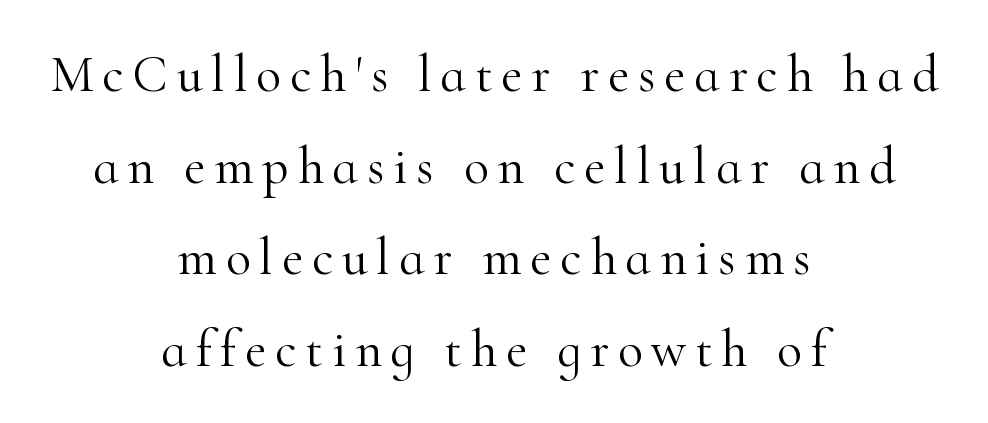
The strokes carry an ordinary text weight at most. Is there any slant? The stems are plumb. Are there feet on the stems? There are — it's a serif. Anything drawn beneath the words? Only blank space. Both edges are ragged and mirror each other, which tells us the setting is centered. The passage shown is typed in a proportional face where columns would drift.
